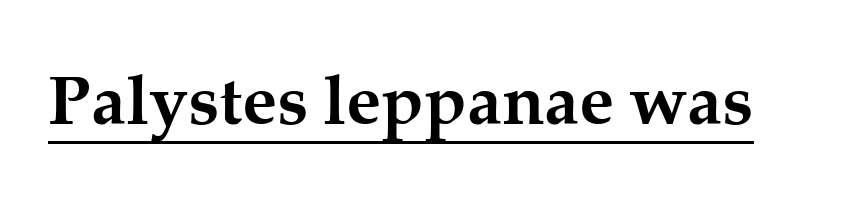
Q: Is the text bold? A: Yes.
Q: Is the text italic (slanted)? A: No, it is upright.
Q: Is the typeface a serif or a sans-serif typeface? A: Serif.
Q: Is the text underlined? A: Yes.
Q: Is the spacing between letters normal or unusually wide? A: Normal.
Q: Width (condensed, normal, or wide)? A: Normal.
Q: Stroke contrast? A: Medium.
Q: x-height? A: Medium.
Q: Monospaced? A: No.
